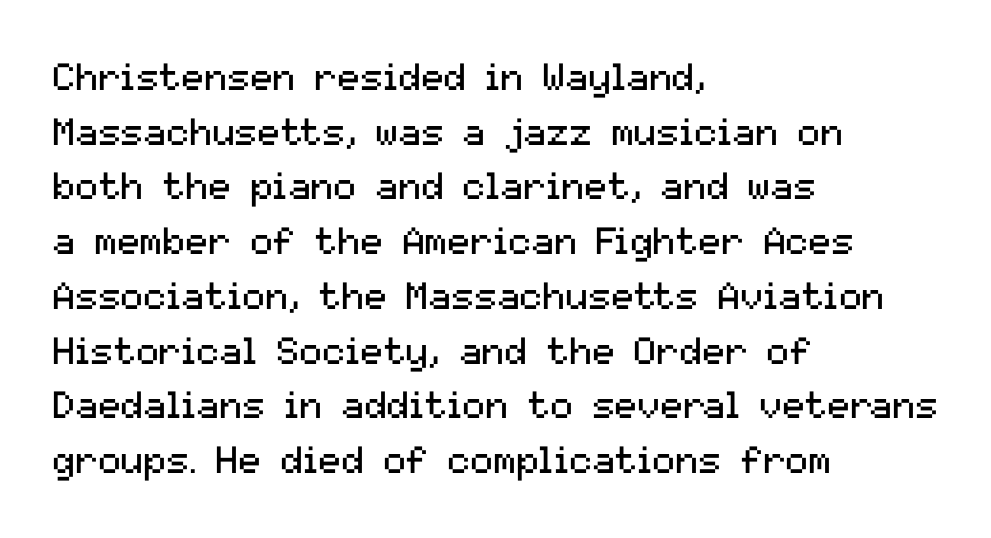
The face used here is proportionally spaced, like ordinary book or web type. This sample uses plain, unmodified letter spacing. Serif or sans? Sans — the stroke terminals are bare. Each stroke keeps to a modest, everyday thickness or less.
